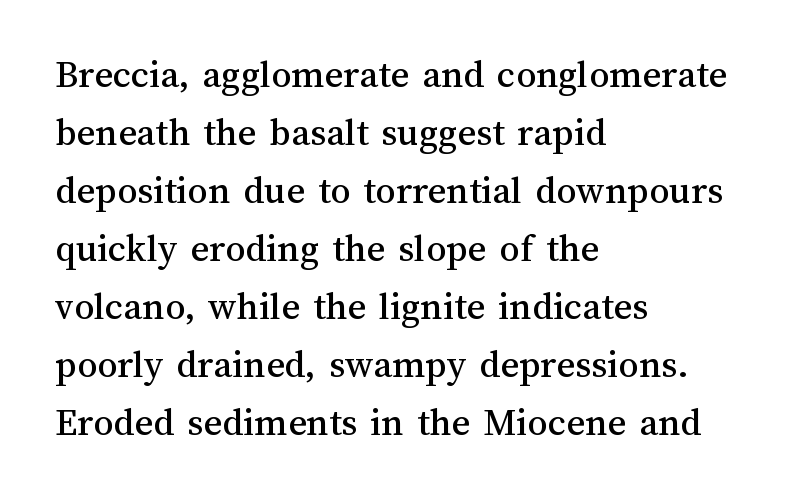
{"italic": "no", "width": "normal", "stroke_contrast": "medium", "x_height": "medium", "monospaced": "no", "underline": "no", "align": "left", "line_spacing": "normal", "line_spacing_ratio": 1.45, "letter_spacing": "normal", "letter_spacing_em": 0.0, "glyph_px": 40}
